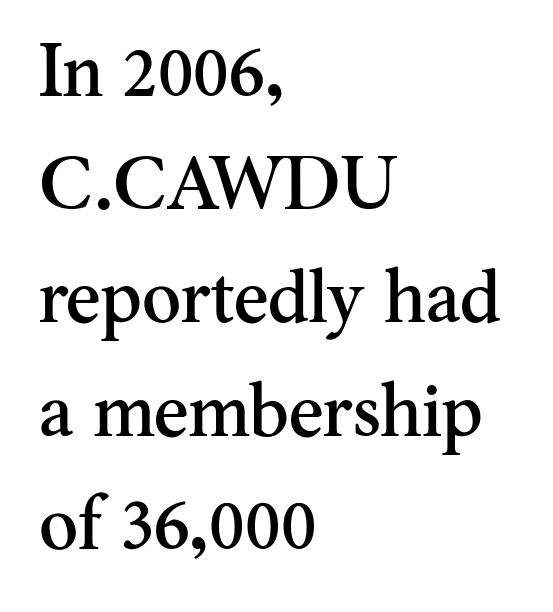
Q: Is the text italic (slanted)? A: No, it is upright.
Q: Is the typeface a serif or a sans-serif typeface? A: Serif.
Q: Is the text underlined? A: No.
Q: How is the paragraph aligned? A: Left-aligned.
Q: Is the spacing between letters normal or unusually wide? A: Normal.
Q: Is the spacing between lines tight, normal or loose? A: Normal.
Q: Width (condensed, normal, or wide)? A: Normal.
Q: Stroke contrast? A: Medium.
Q: x-height? A: Small.
Q: Monospaced? A: No.
